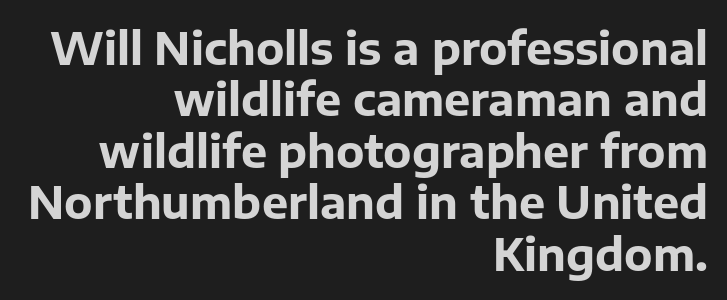
The image shows 44 px bold sans-serif type, upright; set right-aligned, line spacing 1.17x, normal letter spacing, not underlined; low stroke contrast and a medium x-height.
